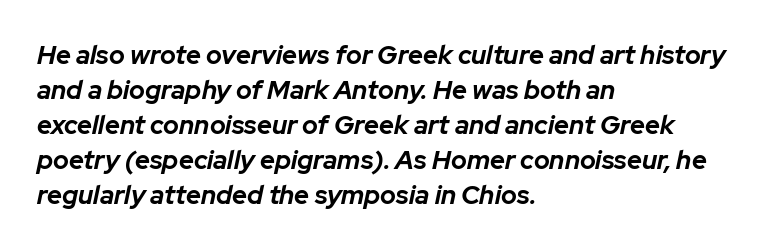
Q: Is the text bold? A: Yes.
Q: Is the text italic (slanted)? A: Yes, it leans right by about 12 degrees.
Q: Is the text underlined? A: No.
Q: How is the paragraph aligned? A: Left-aligned.
Q: Is the spacing between letters normal or unusually wide? A: Normal.
Q: Is the spacing between lines tight, normal or loose? A: Normal.
